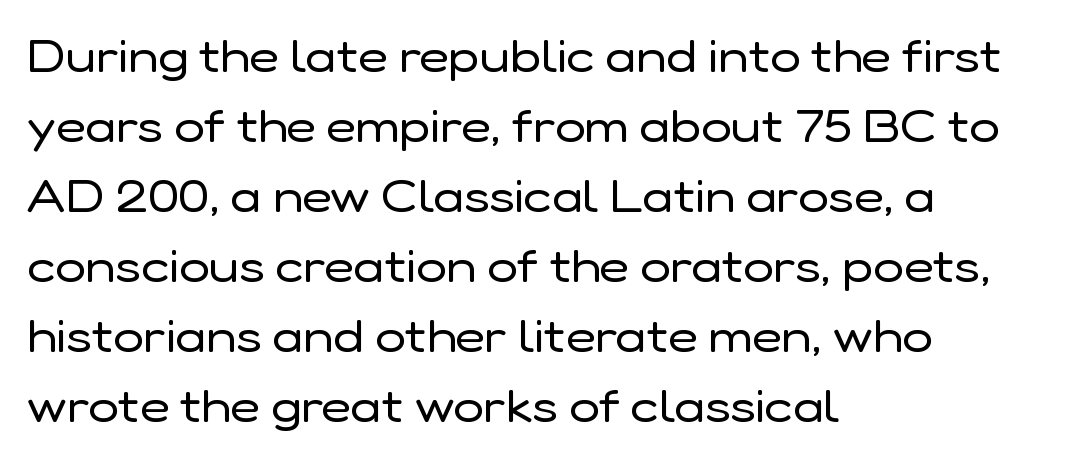
{"serif": "no", "italic": "no", "bold": "no", "weight": "regular", "width": "normal", "stroke_contrast": "low", "x_height": "medium", "monospaced": "no", "underline": "no", "align": "left", "line_spacing": "normal", "line_spacing_ratio": 1.52, "letter_spacing": "normal", "letter_spacing_em": 0.0, "glyph_px": 46}
